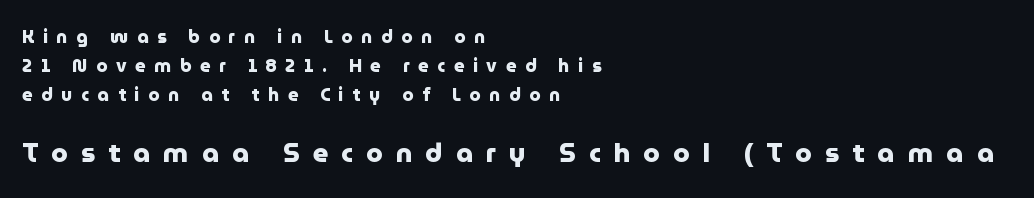
Q: Is the text bold? A: Yes.
Q: Is the text italic (slanted)? A: No, it is upright.
Q: Is the text underlined? A: No.
Q: How is the paragraph aligned? A: Left-aligned.
Q: Is the spacing between letters normal or unusually wide? A: Unusually wide.
Q: Is the spacing between lines tight, normal or loose? A: Normal.
Q: Which block of text is set in a larger size, the first (top) or the second (bottom)? A: The second (bottom) one.
